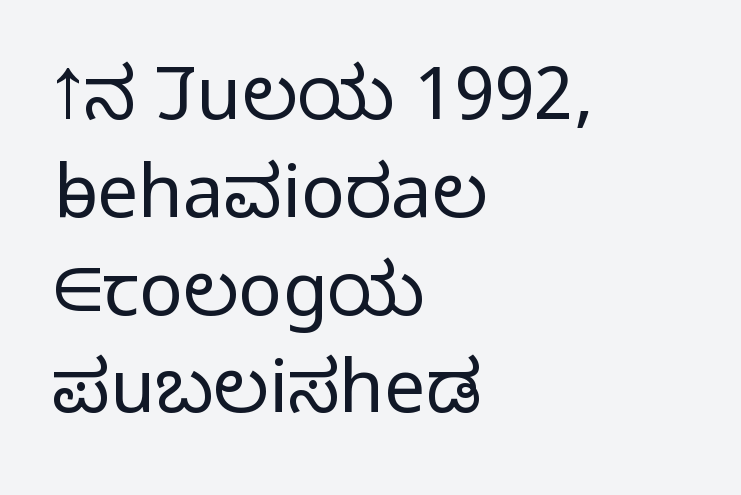
The image shows 73 px light sans-serif type, upright; set left-aligned, normal line spacing (1.34x), normal letter spacing, not underlined; low stroke contrast and a medium x-height.
